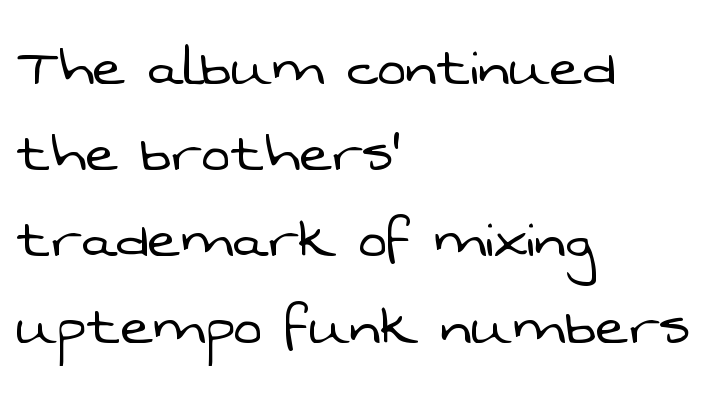
{"serif": "no", "bold": "no", "weight": "light", "width": "normal", "stroke_contrast": "low", "x_height": "medium", "monospaced": "no", "underline": "no", "align": "left", "line_spacing": "normal", "line_spacing_ratio": 1.25, "letter_spacing": "normal", "letter_spacing_em": 0.0, "glyph_px": 69}
